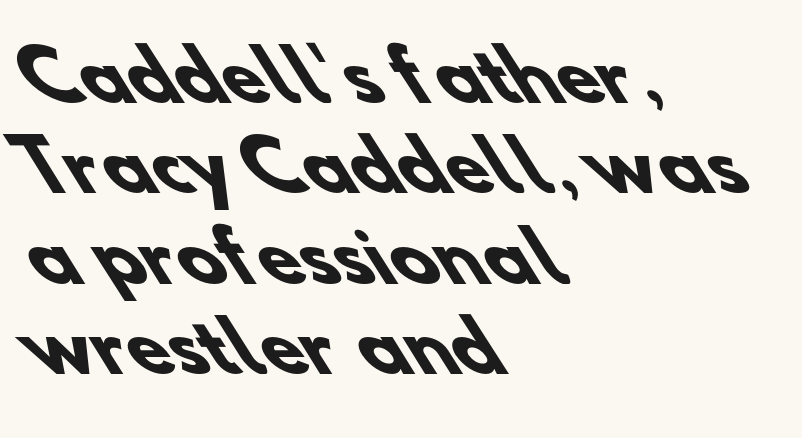
Spacing between characters is what you'd get straight out of the box. Honestly, there is no underline to notice here at all. A student would call this left alignment; a typographer would say flush left, rag right. The letters are bold, with thick, heavy strokes.
